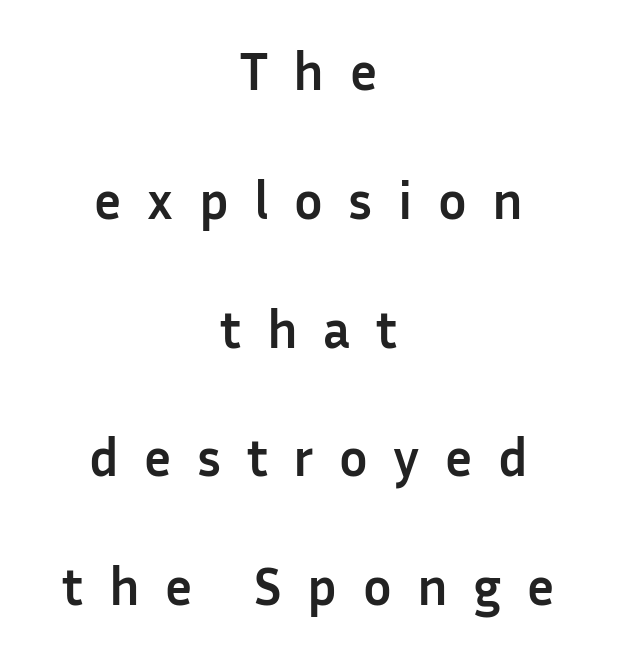
The image shows 53 px semibold sans-serif type, upright; set centered, loose line spacing (2.43x), unusually wide letter spacing (+0.48 em), not underlined; low stroke contrast and a medium x-height.
